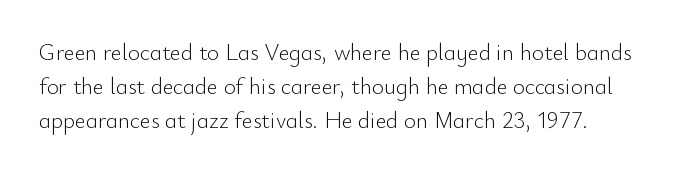
The type sits square on the baseline with zero lean. Stem width sits at or under what a default text font uses. Horizontally, the lines are justified to the leading edge only. This sample keeps an unexceptional amount of space between lines. The space beneath each line is pristine and unruled. There is no visible air inserted between adjacent glyphs.
